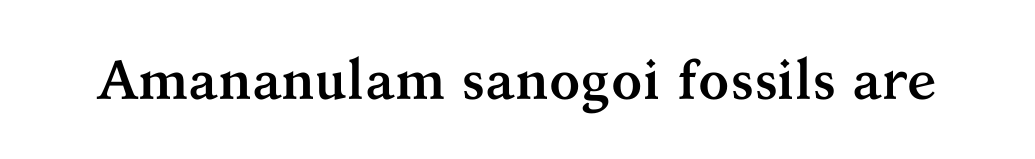
This rendering employs a face with finishing strokes, i.e., a serif. Is this a fixed-width face? No — the glyphs have proportional, varying widths. The letters sit at their default tracking, neither squeezed nor spread. The baseline area is clear.
